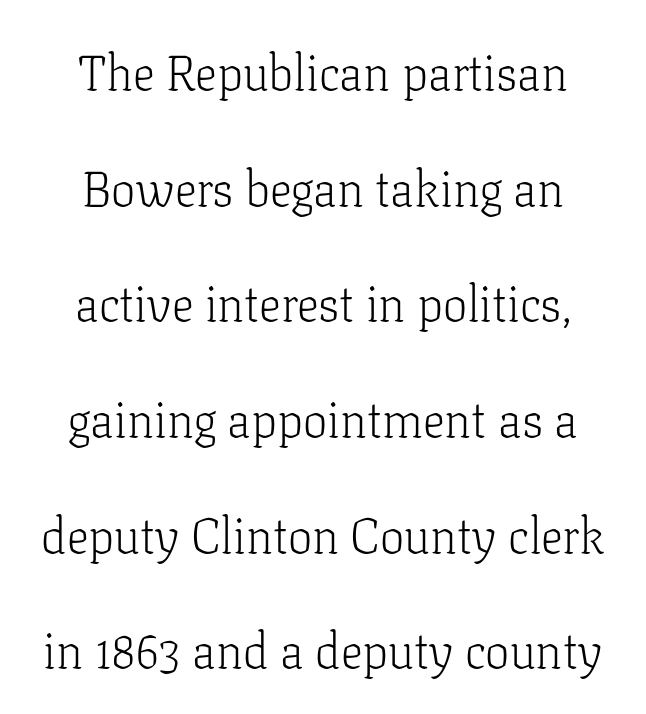
The image shows 49 px light serif type, upright; set centered, loose line spacing (2.36x), normal letter spacing, not underlined; low stroke contrast and a medium x-height.
